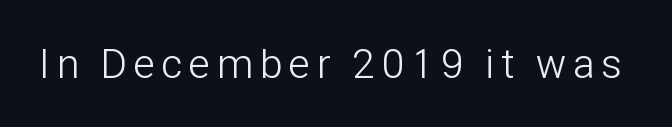
{"serif": "no", "italic": "no", "bold": "no", "weight": "light", "width": "condensed", "stroke_contrast": "low", "x_height": "medium", "monospaced": "no", "underline": "no", "glyph_px": 41}
